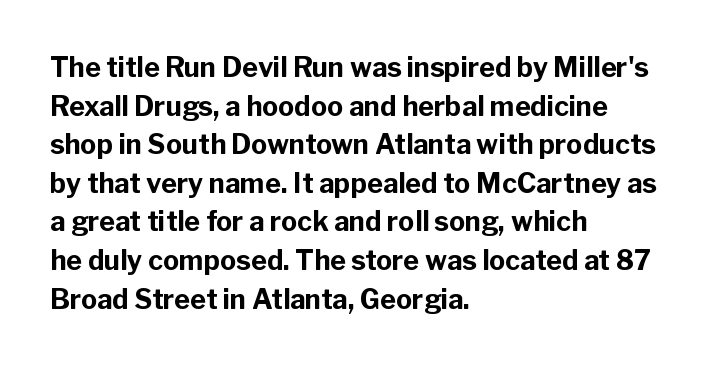
Q: Is the text bold? A: Yes.
Q: Is the text italic (slanted)? A: No, it is upright.
Q: Is the text underlined? A: No.
Q: How is the paragraph aligned? A: Left-aligned.
Q: Is the spacing between letters normal or unusually wide? A: Normal.
Q: Is the spacing between lines tight, normal or loose? A: Normal.
